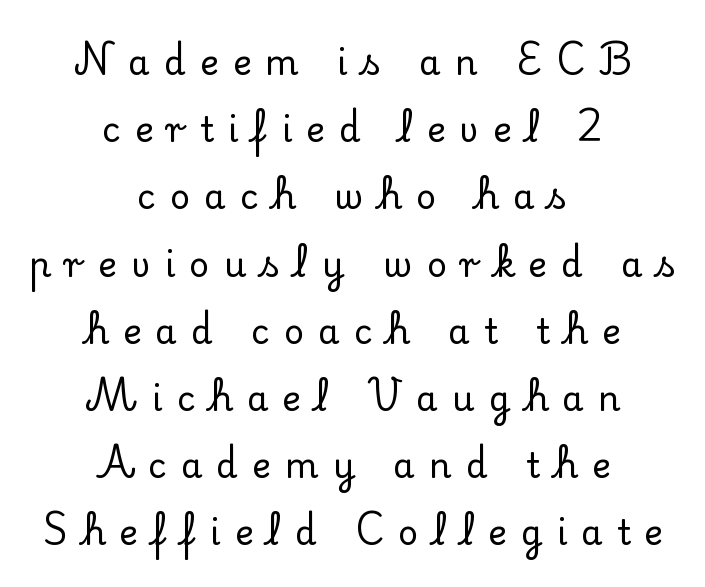
{"serif": "yes", "italic": "no", "width": "normal", "stroke_contrast": "low", "x_height": "small", "monospaced": "no", "underline": "no", "align": "center", "line_spacing": "loose", "line_spacing_ratio": 1.92, "letter_spacing": "wide", "letter_spacing_em": 0.4, "glyph_px": 35}
